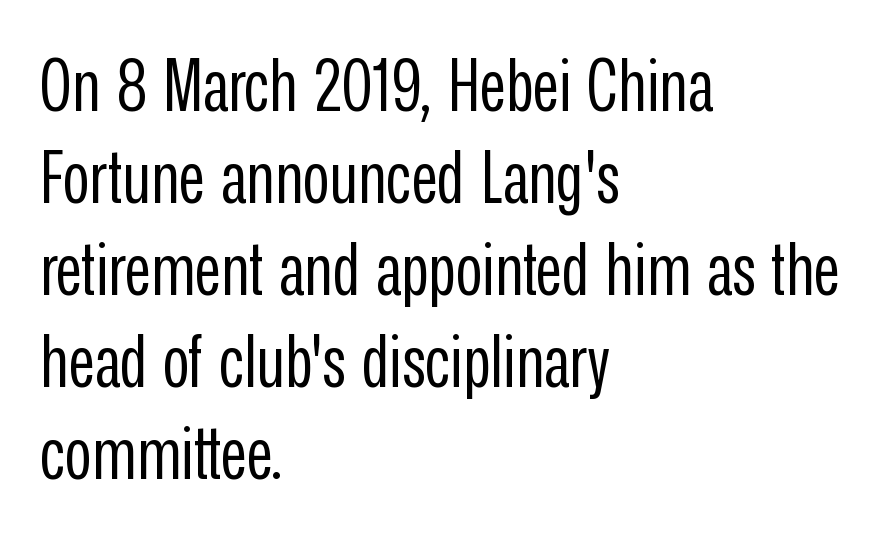
The image shows 73 px regular-weight, condensed sans-serif type, upright; set left-aligned, normal line spacing (1.26x), normal letter spacing, not underlined; low stroke contrast and a medium x-height.
